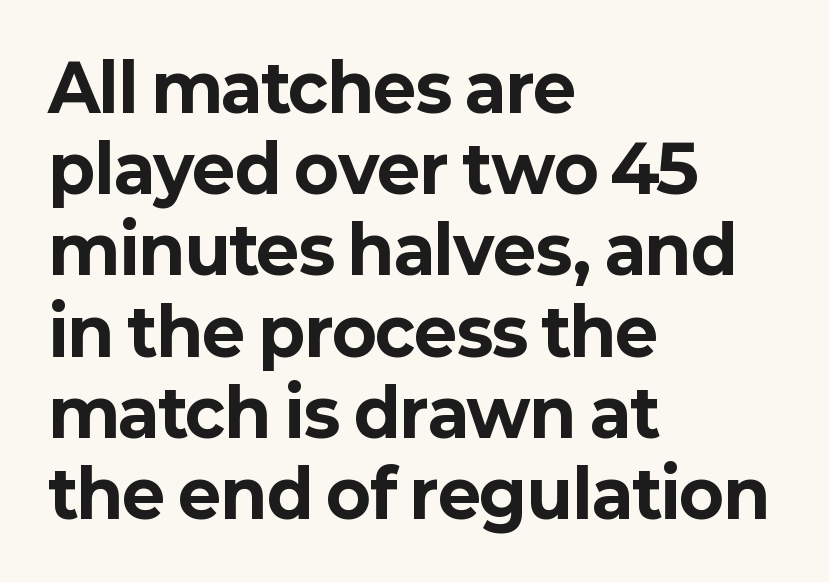
Line starts are locked; line ends wander. A typesetter would mark this as roman, not italic. Unlike a traditional serif, this face leaves its strokes unadorned. Character widths vary here, with narrow letters taking less room than wide ones.
